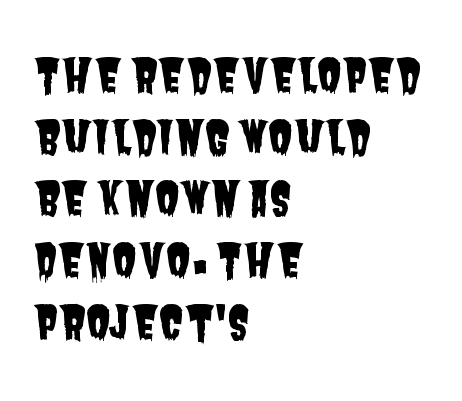
Q: Is the typeface a serif or a sans-serif typeface? A: Sans-serif.
Q: Is the text underlined? A: No.
Q: How is the paragraph aligned? A: Left-aligned.
Q: Is the spacing between letters normal or unusually wide? A: Normal.
Q: Is the spacing between lines tight, normal or loose? A: Normal.
Q: Width (condensed, normal, or wide)? A: Condensed.
Q: Stroke contrast? A: Low.
Q: x-height? A: Large.
Q: Monospaced? A: No.
